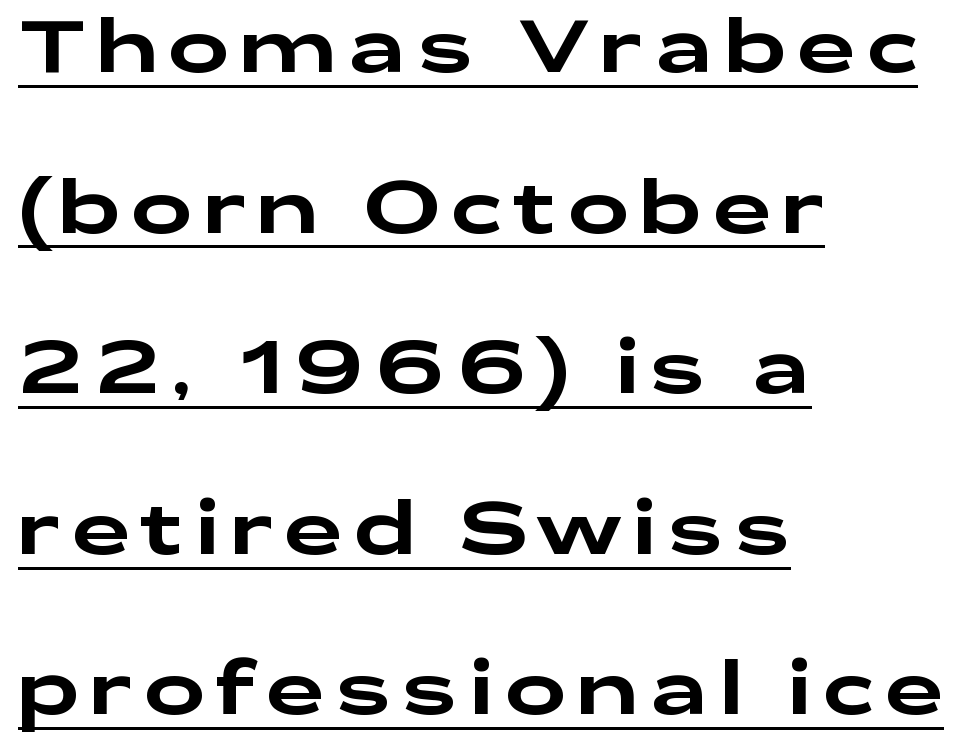
Baseline-to-baseline distance is far greater than the letter height. This sample is left-justified, so line endings fall wherever the words run out. Spacing verdict: proportional, widths tailored to each character. The rendering shows plain stroke endings on the letterforms — a sans-serif design. The axis of the letterforms is exactly vertical. These characters rest on top of a visible drawn line.
